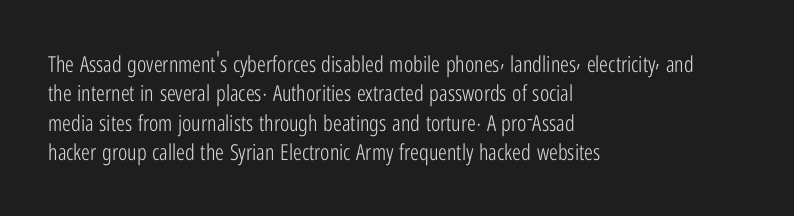
Q: Is the text bold? A: No.
Q: Is the text italic (slanted)? A: No, it is upright.
Q: Is the text underlined? A: No.
Q: How is the paragraph aligned? A: Left-aligned.
Q: Is the spacing between letters normal or unusually wide? A: Normal.
Q: Is the spacing between lines tight, normal or loose? A: Normal.
